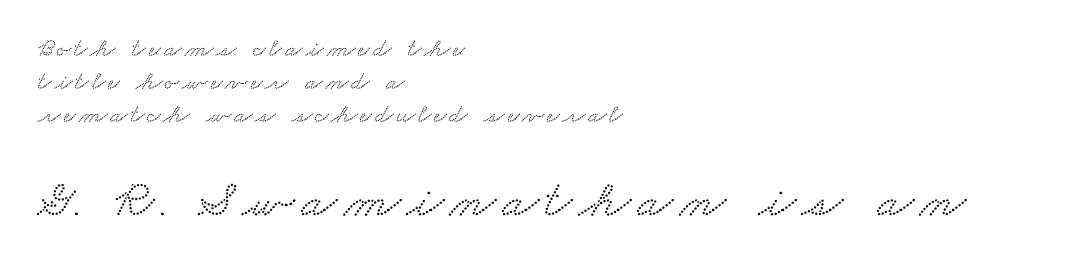
The image shows 53 px wide type; set left-aligned, normal line spacing (1.27x), not underlined; the second (bottom) block is 2.04x larger; low stroke contrast and a small x-height.
